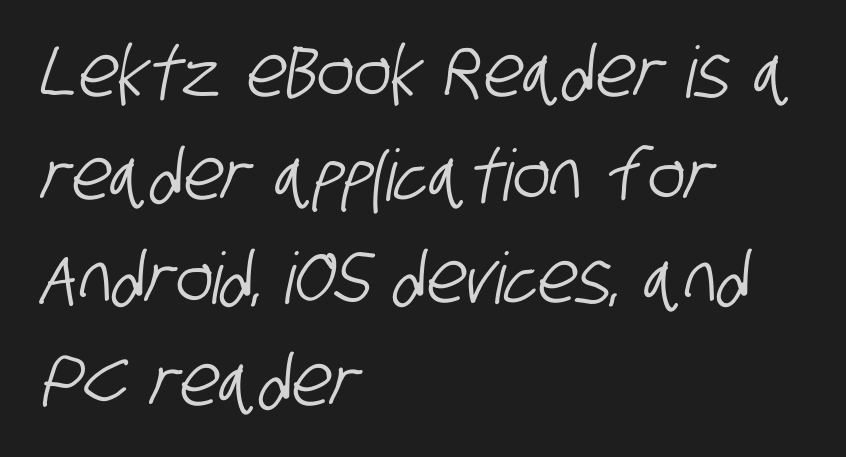
Varying glyph widths throughout — classic text-font behaviour. Inter-character spacing is left at the font's built-in metrics. Each row of text sits above clean, open space. The paragraph shown leans on its left margin.
